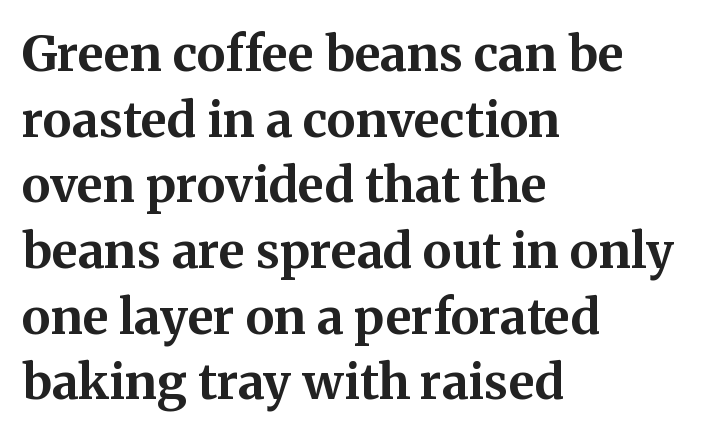
Q: Is the text bold? A: Yes.
Q: Is the text italic (slanted)? A: No, it is upright.
Q: Is the typeface a serif or a sans-serif typeface? A: Serif.
Q: Is the text underlined? A: No.
Q: How is the paragraph aligned? A: Left-aligned.
Q: Is the spacing between letters normal or unusually wide? A: Normal.
Q: Is the spacing between lines tight, normal or loose? A: Normal.
Q: Width (condensed, normal, or wide)? A: Normal.
Q: Stroke contrast? A: Medium.
Q: x-height? A: Medium.
Q: Monospaced? A: No.
